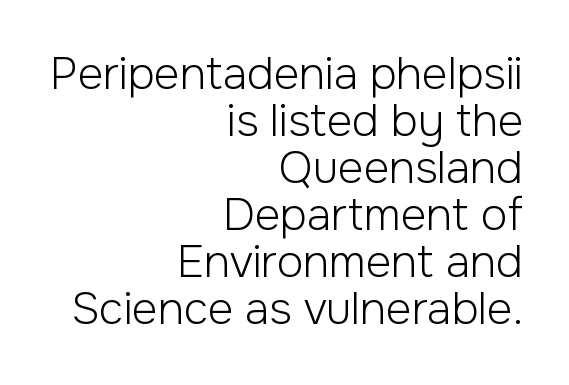
{"serif": "no", "italic": "no", "bold": "no", "weight": "light", "width": "normal", "stroke_contrast": "low", "x_height": "medium", "monospaced": "no", "underline": "no", "align": "right", "line_spacing": "tight", "line_spacing_ratio": 1.07, "letter_spacing": "normal", "letter_spacing_em": 0.0, "glyph_px": 44}
